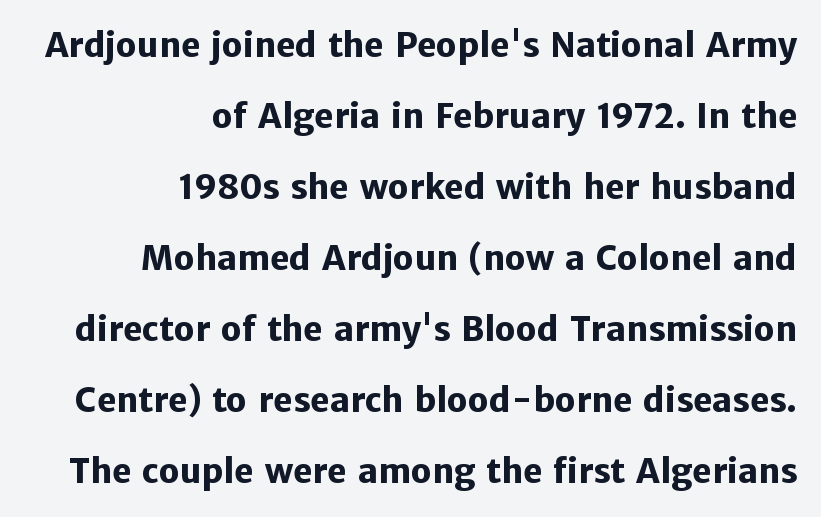
Q: Is the text bold? A: Yes.
Q: Is the text italic (slanted)? A: No, it is upright.
Q: Is the typeface a serif or a sans-serif typeface? A: Sans-serif.
Q: Is the text underlined? A: No.
Q: How is the paragraph aligned? A: Right-aligned.
Q: Is the spacing between letters normal or unusually wide? A: Normal.
Q: Is the spacing between lines tight, normal or loose? A: Loose.
Q: Width (condensed, normal, or wide)? A: Normal.
Q: Stroke contrast? A: Low.
Q: x-height? A: Medium.
Q: Monospaced? A: No.
